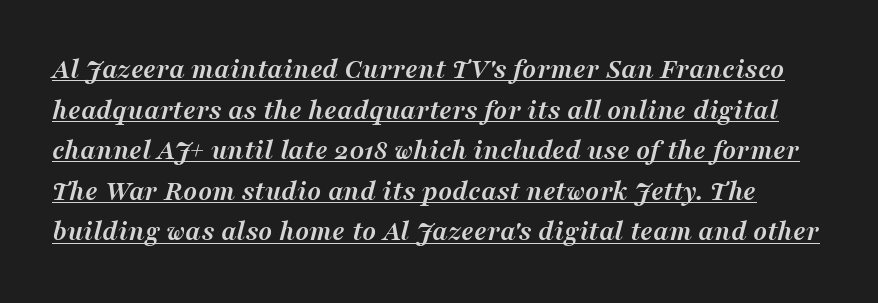
Q: Is the text bold? A: Yes.
Q: Is the text italic (slanted)? A: Yes, it leans right by about 16 degrees.
Q: Is the typeface a serif or a sans-serif typeface? A: Serif.
Q: Is the text underlined? A: Yes.
Q: Is the spacing between letters normal or unusually wide? A: Normal.
Q: Is the spacing between lines tight, normal or loose? A: Normal.
Q: Width (condensed, normal, or wide)? A: Normal.
Q: Stroke contrast? A: Medium.
Q: x-height? A: Medium.
Q: Monospaced? A: No.
